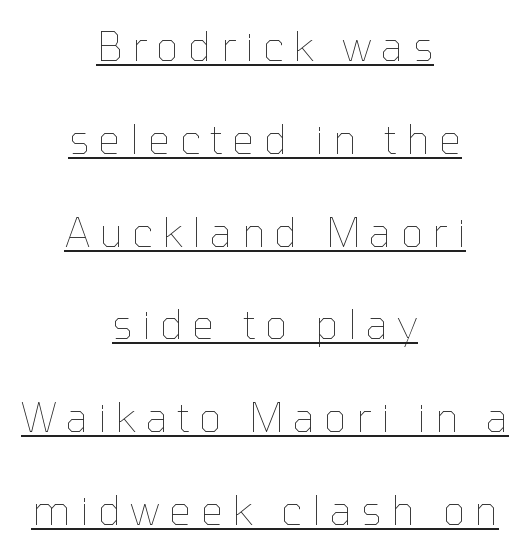
Q: Is the text bold? A: No.
Q: Is the text italic (slanted)? A: No, it is upright.
Q: Is the text underlined? A: Yes.
Q: How is the paragraph aligned? A: Centered.
Q: Is the spacing between letters normal or unusually wide? A: Unusually wide.
Q: Is the spacing between lines tight, normal or loose? A: Loose.
Q: Width (condensed, normal, or wide)? A: Normal.
Q: Stroke contrast? A: Low.
Q: x-height? A: Medium.
Q: Monospaced? A: No.
